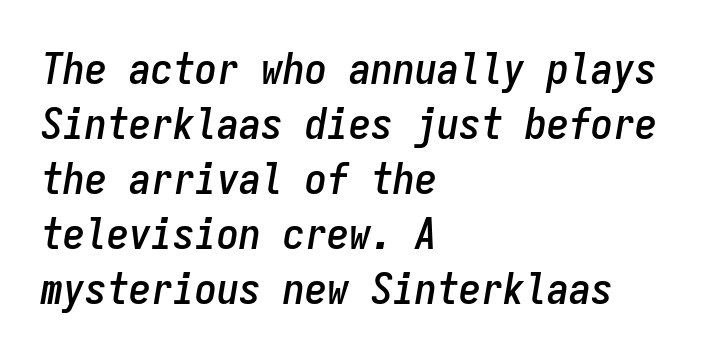
Leftover space on each line is placed entirely after the last word. Whoever set this chose a conventional vertical rhythm. Every character here occupies the same horizontal width, giving the sample a typewriter-like rhythm. Style check: oblique.
